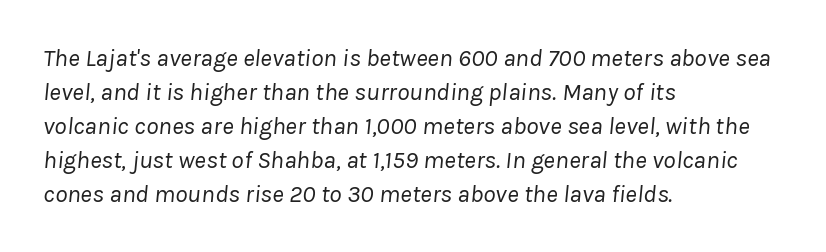
Q: Is the text bold? A: No.
Q: Is the text italic (slanted)? A: Yes, it leans right by about 8 degrees.
Q: Is the text underlined? A: No.
Q: How is the paragraph aligned? A: Left-aligned.
Q: Is the spacing between letters normal or unusually wide? A: Normal.
Q: Is the spacing between lines tight, normal or loose? A: Normal.
